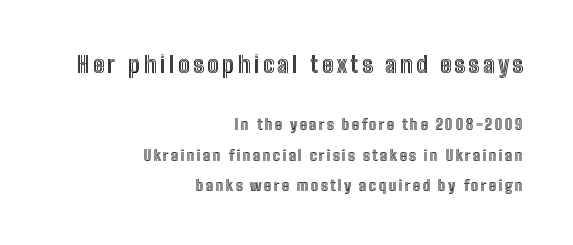
Q: Is the text italic (slanted)? A: No, it is upright.
Q: Is the text underlined? A: No.
Q: How is the paragraph aligned? A: Right-aligned.
Q: Is the spacing between lines tight, normal or loose? A: Loose.
Q: Which block of text is set in a larger size, the first (top) or the second (bottom)? A: The first (top) one.
